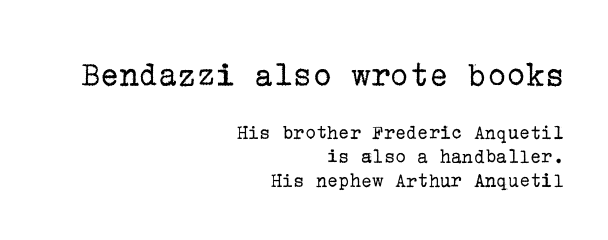
The earlier block is typeset at a bigger size than the later block. The zone under the glyphs is completely vacant. The setting favours the right margin, as signatures and pull-quotes sometimes do. Between one letter and the next there's only the usual sliver of space.
